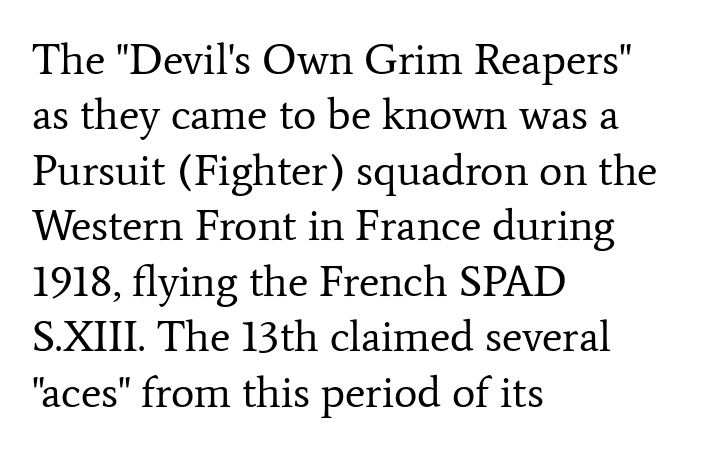
The image shows 44 px regular-weight serif type, upright; set left-aligned, normal line spacing (1.26x), normal letter spacing, not underlined; low stroke contrast and a medium x-height.
